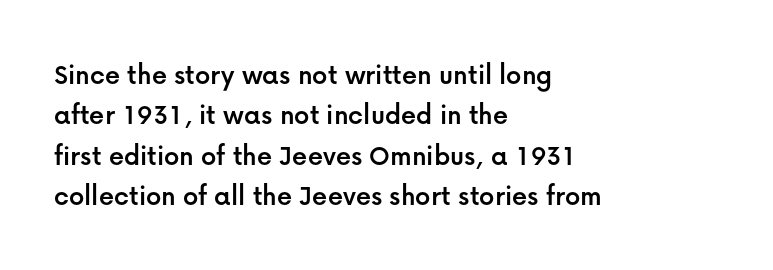
{"serif": "no", "italic": "no", "width": "normal", "stroke_contrast": "low", "x_height": "medium", "monospaced": "no", "underline": "no", "align": "left", "line_spacing": "normal", "line_spacing_ratio": 1.35, "letter_spacing": "normal", "letter_spacing_em": 0.0, "glyph_px": 30}
